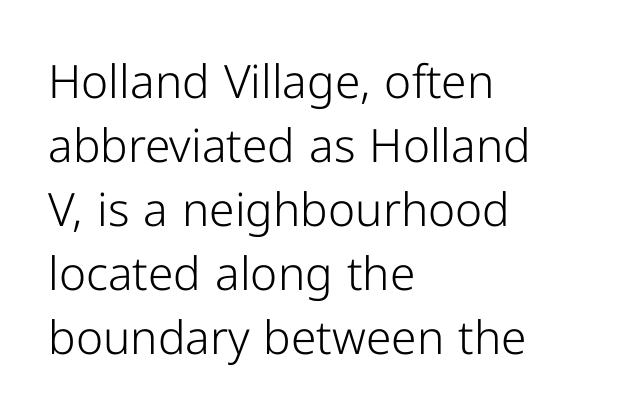
Typeset ragged right — the left edge is the straight one. Is this a fixed-width face? No — the glyphs have proportional, varying widths. Just letters on the line, the space beneath them empty. One glance says typical: line gaps are just what's usual. The rendering shows plain stroke endings on the letterforms — a sans-serif design.
